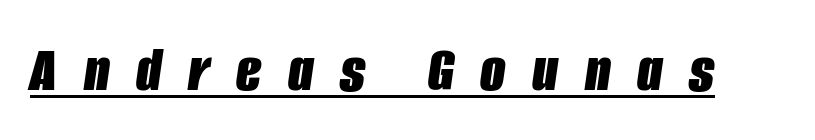
The image shows 66 px bold, condensed type, italic (leaning right); set unusually wide letter spacing (+0.4 em), underlined; low stroke contrast and a large x-height.
